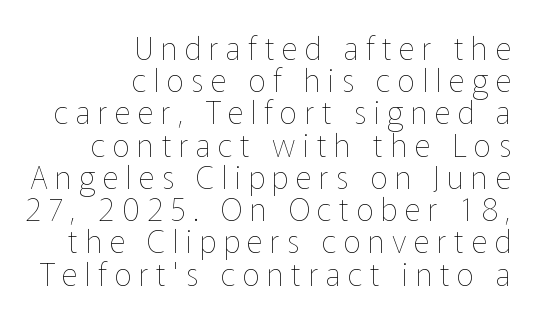
{"italic": "no", "bold": "no", "weight": "thin", "width": "normal", "stroke_contrast": "low", "x_height": "medium", "monospaced": "no", "underline": "no", "align": "right", "line_spacing": "tight", "line_spacing_ratio": 1.04, "letter_spacing": "wide", "letter_spacing_em": 0.24, "glyph_px": 31}
